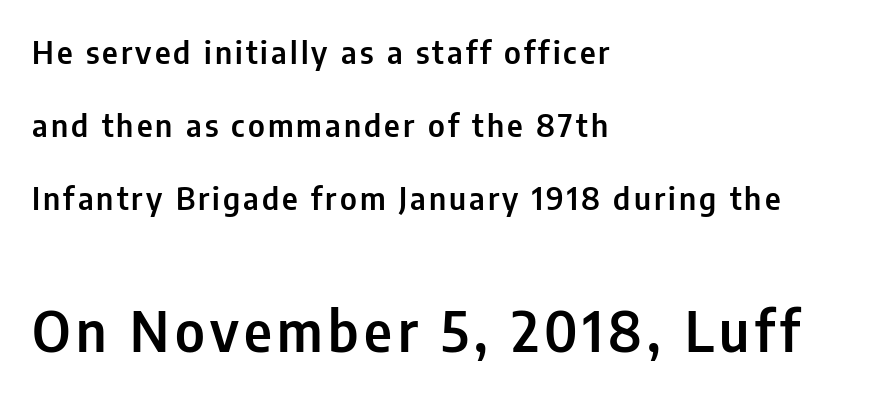
The image shows 55 px condensed sans-serif type, upright; set left-aligned, loose line spacing (2.36x), not underlined; the second (bottom) block is 1.77x larger; low stroke contrast and a medium x-height.
